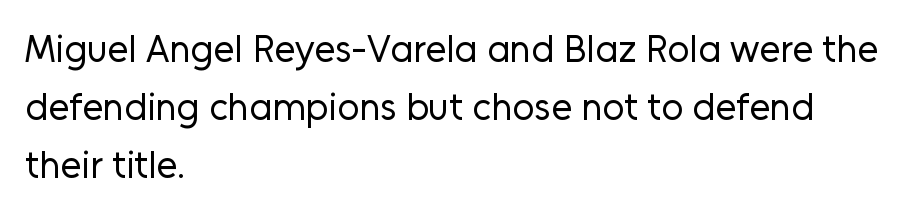
The lines in this sample share a left origin and differ only in where they stop. The face used here is a sans, in the tradition of grotesques and geometrics. This sample has the flowing, uneven cadence of proportional lettering. The strokes carry an ordinary text weight at most. The rows are spaced the way most documents space them.
